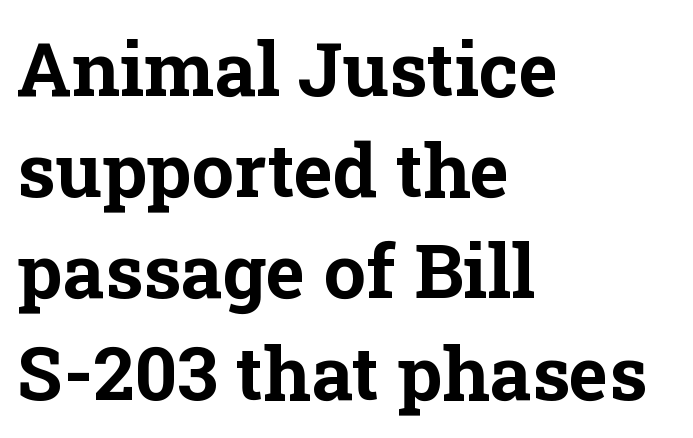
The letterforms sit shoulder to shoulder at normal distance. Normally led — the rows are evenly, conventionally spaced. The passage shown is typed in a proportional face where columns would drift. Typesetter's note: full bold, strokes at maximum text heaviness. The typeface chosen for these lines features serifs.
